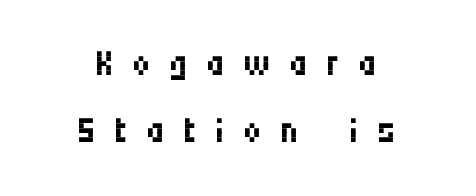
The letterforms stand isolated, each surrounded by extra space. Summary of vertical rhythm: regular, with standard interline spacing. The typeface chosen for these lines omits serifs. The space directly below the letters is spotless. Stem width sits at or under what a default text font uses. A typesetter would mark this as roman, not italic.
